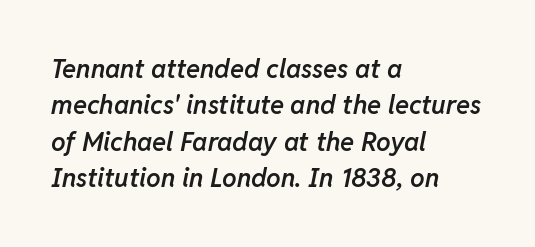
{"italic": "yes", "lean": "right", "slant_degrees": 11, "bold": "semi", "underline": "no", "align": "left", "line_spacing": "normal", "line_spacing_ratio": 1.4, "letter_spacing": "normal", "letter_spacing_em": 0.0, "glyph_px": 26}
